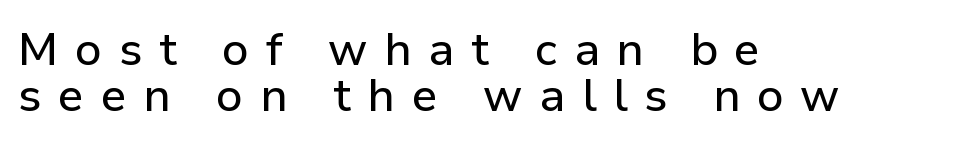
The image shows 46 px sans-serif type, upright; set left-aligned, tight line spacing (1.0x), unusually wide letter spacing (+0.36 em), not underlined; low stroke contrast and a medium x-height.
